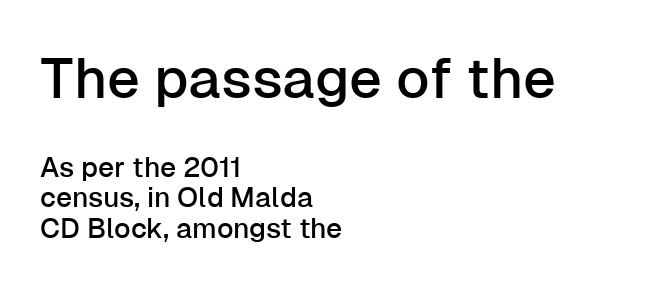
Each letter keeps its own natural width here, so spacing adapts to shape. Unlike italic type, these characters show no tilt at all. Top chunk: large. Bottom chunk: small. Leftover space on each line is placed entirely after the last word.
